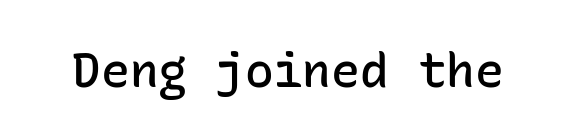
Q: Is the text bold? A: Semi-bold.
Q: Is the text italic (slanted)? A: No, it is upright.
Q: Is the typeface a serif or a sans-serif typeface? A: Sans-serif.
Q: Is the text underlined? A: No.
Q: Is the spacing between letters normal or unusually wide? A: Normal.
Q: Width (condensed, normal, or wide)? A: Normal.
Q: Stroke contrast? A: Low.
Q: x-height? A: Medium.
Q: Monospaced? A: Yes.
